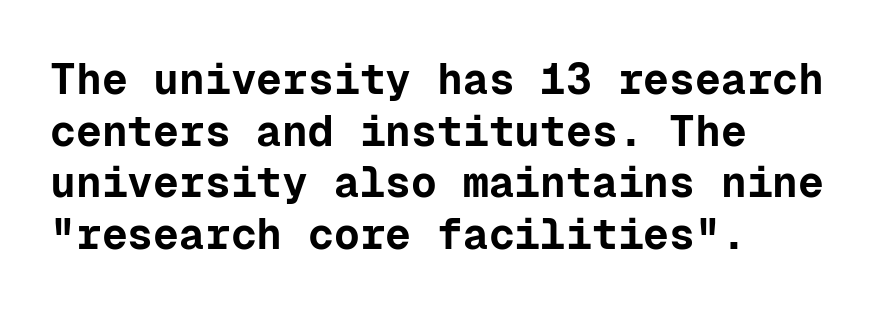
The image shows 43 px bold sans-serif type, upright, monospaced; set left-aligned, line spacing 1.2x, normal letter spacing, not underlined; low stroke contrast and a medium x-height.
